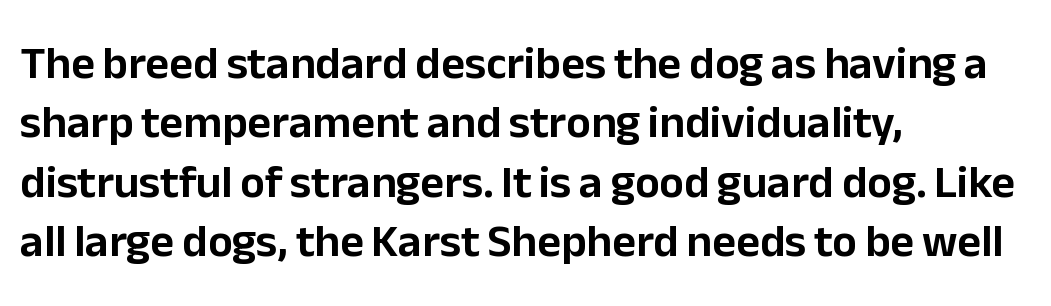
The image shows 46 px sans-serif type, upright; set left-aligned, normal line spacing (1.29x), normal letter spacing, not underlined; low stroke contrast and a medium x-height.
